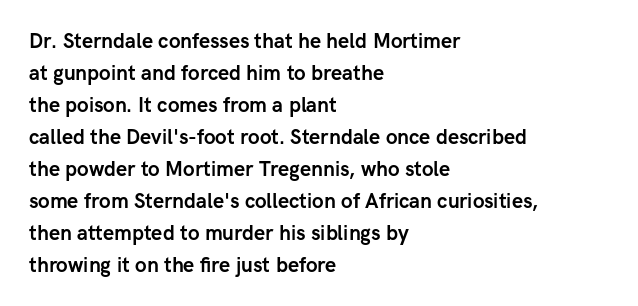
{"italic": "no", "bold": "yes", "underline": "no", "align": "left", "line_spacing": "normal", "line_spacing_ratio": 1.6, "letter_spacing": "normal", "letter_spacing_em": 0.0, "glyph_px": 20}
